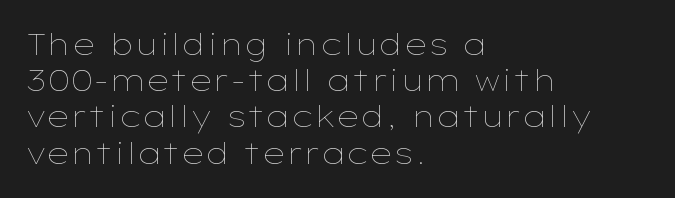
A bare baseline throughout the passage. Leading: standard. You could not count columns in this text — the font is proportionally spaced. Is the block centered? No — it sits flush against the left margin. The typesetting does not lean heavy: it is not bold. Each word holds together tightly as a unit, with standard inter-letter gaps.
